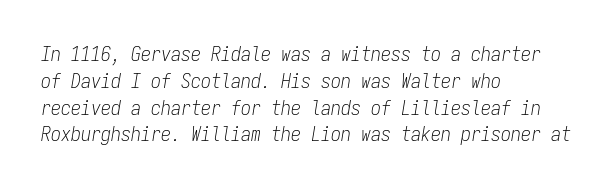
The image shows 20 px text type, italic (leaning right); set left-aligned, normal line spacing (1.34x), normal letter spacing, not underlined.
